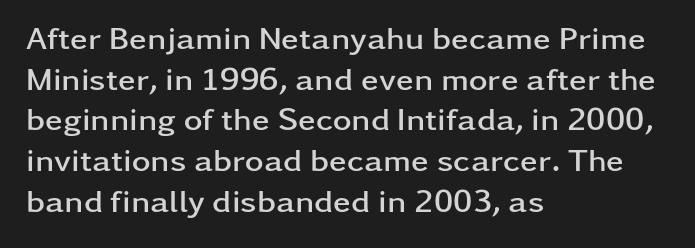
The letters stand straight up with perfectly vertical stems. Characters follow at the spacing the type designer built in. The sample has been set heavy, in full bold. Leading: standard. Left-aligned paragraph, ragged on the right. Varying glyph widths throughout — classic text-font behaviour.
